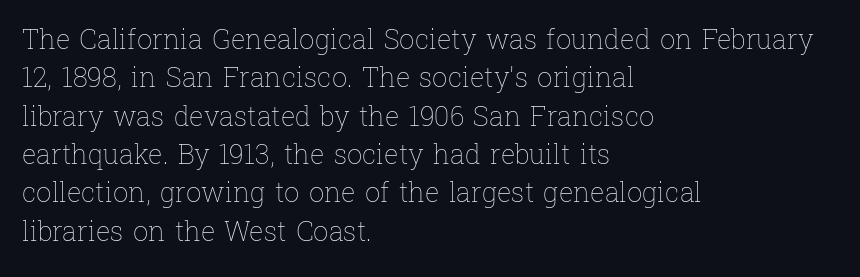
Every row of glyphs begins at an identical x-position on the left. A roman cut, with each character standing at attention. Does the leading feel generous? No, just average. The tracking reads as untouched default to a designer's eye.
